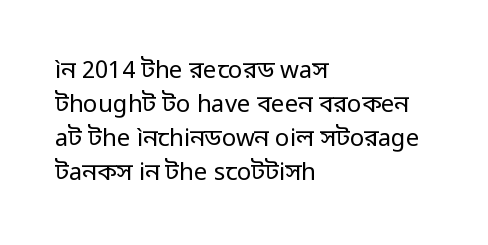
The image shows 24 px text type, upright; set left-aligned, normal line spacing (1.41x), normal letter spacing, not underlined.
